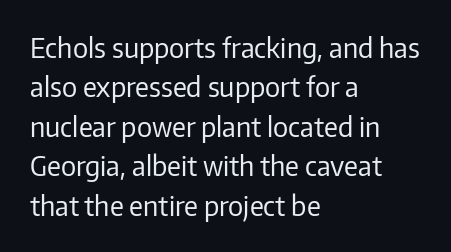
{"italic": "no", "bold": "no", "underline": "no", "align": "left", "line_spacing": "normal", "line_spacing_ratio": 1.46, "letter_spacing": "normal", "letter_spacing_em": 0.0, "glyph_px": 27}
